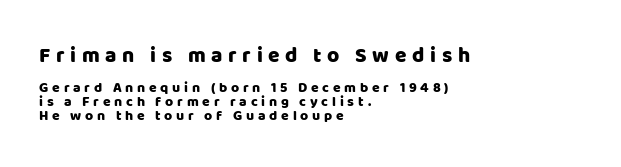
There is plenty of visible air inserted between adjacent glyphs. Italic? Not at all — the glyphs are vertical. Anything drawn beneath the words? Only blank space. A student would notice the top passage is typeset larger than what follows. Rows of type sit shoulder to shoulder in the vertical direction. Notice how the passage keeps a crisp vertical edge on the left only.
